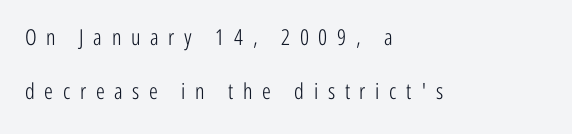
Q: Is the text bold? A: No.
Q: Is the text italic (slanted)? A: No, it is upright.
Q: Is the text underlined? A: No.
Q: How is the paragraph aligned? A: Left-aligned.
Q: Is the spacing between letters normal or unusually wide? A: Unusually wide.
Q: Is the spacing between lines tight, normal or loose? A: Loose.
